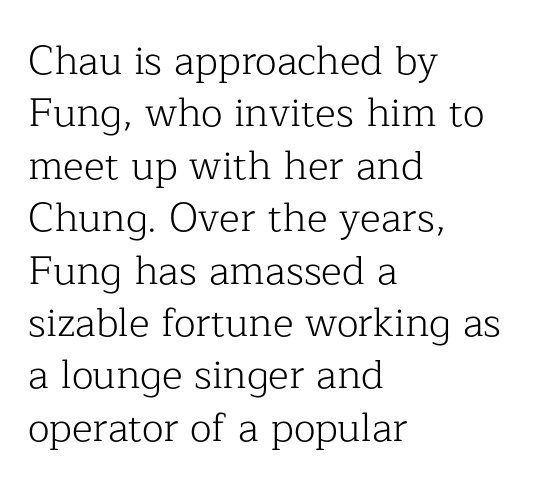
The image shows 40 px light serif type, upright; set left-aligned, normal line spacing (1.31x), normal letter spacing, not underlined; low stroke contrast and a medium x-height.
